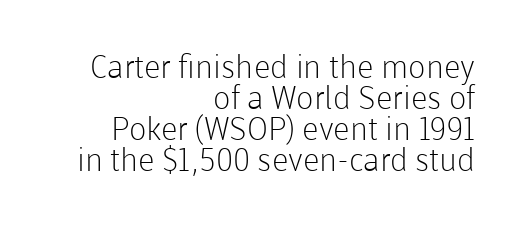
{"serif": "no", "italic": "no", "bold": "no", "weight": "light", "width": "normal", "stroke_contrast": "low", "x_height": "medium", "monospaced": "no", "underline": "no", "align": "right", "line_spacing": "tight", "line_spacing_ratio": 0.97, "letter_spacing": "normal", "letter_spacing_em": 0.0, "glyph_px": 32}
